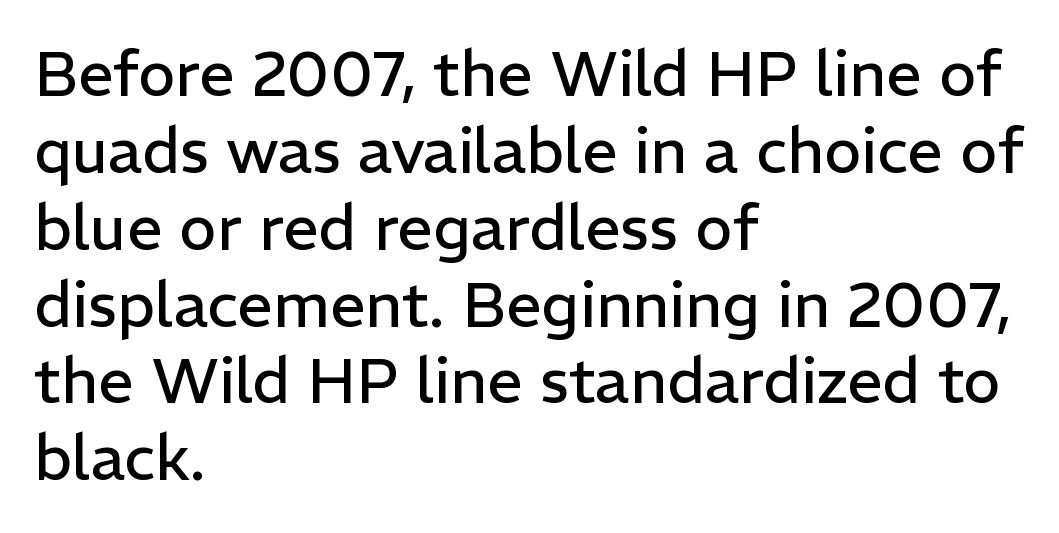
{"serif": "no", "italic": "no", "bold": "no", "weight": "regular", "width": "normal", "stroke_contrast": "low", "x_height": "medium", "monospaced": "no", "underline": "no", "align": "left", "line_spacing_ratio": 1.22, "letter_spacing": "normal", "letter_spacing_em": 0.0, "glyph_px": 63}
